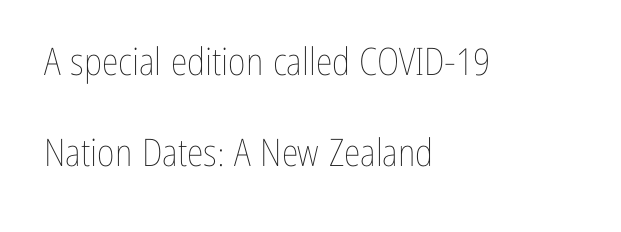
Q: Is the text bold? A: No.
Q: Is the text italic (slanted)? A: No, it is upright.
Q: Is the text underlined? A: No.
Q: How is the paragraph aligned? A: Left-aligned.
Q: Is the spacing between letters normal or unusually wide? A: Normal.
Q: Is the spacing between lines tight, normal or loose? A: Loose.
Q: Width (condensed, normal, or wide)? A: Condensed.
Q: Stroke contrast? A: Low.
Q: x-height? A: Medium.
Q: Monospaced? A: No.
